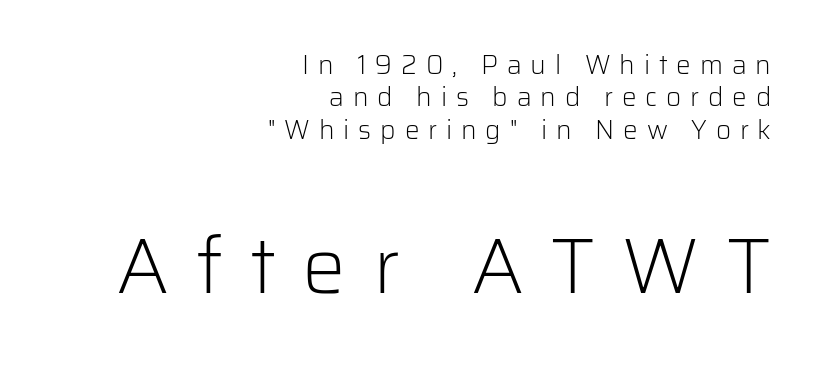
Block two is the big one; block one sits smaller above it. Nope, no serifs anywhere on these letters. You could not count columns in this text — the font is proportionally spaced. The face looks like a standard text weight, possibly lighter. The string is rendered with underlining switched off. Ascenders rise straight up at ninety degrees.
